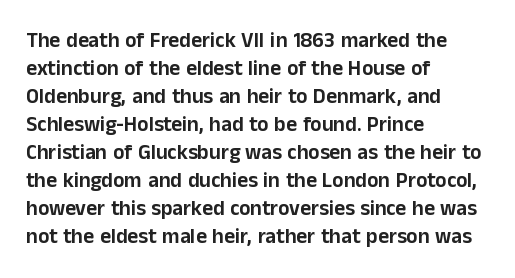
The image shows 21 px text type, upright; set left-aligned, normal line spacing (1.33x), normal letter spacing, not underlined.
